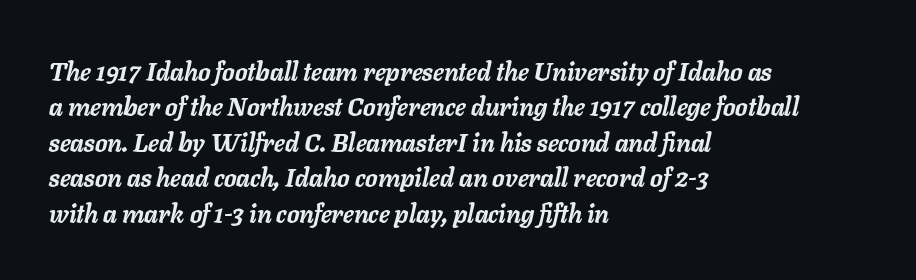
{"italic": "yes", "lean": "right", "slant_degrees": 11, "bold": "yes", "underline": "no", "align": "left", "line_spacing": "normal", "line_spacing_ratio": 1.42, "letter_spacing": "normal", "letter_spacing_em": 0.0, "glyph_px": 25}
